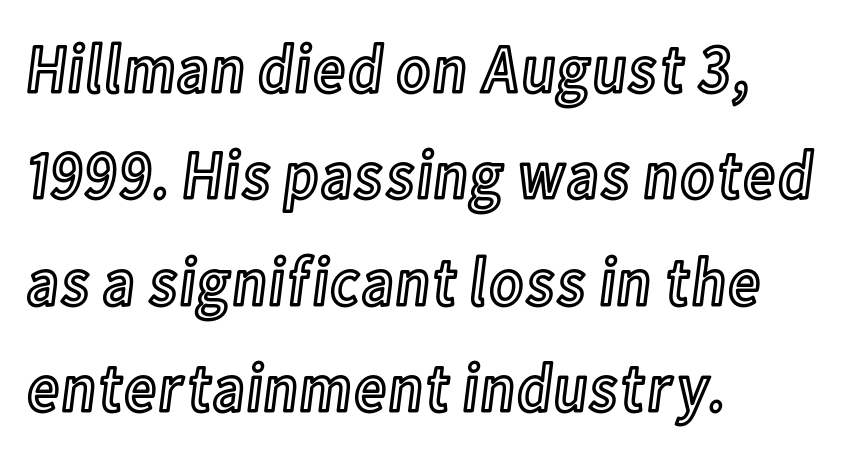
{"width": "condensed", "x_height": "medium", "monospaced": "no", "underline": "no", "align": "left", "line_spacing": "normal", "line_spacing_ratio": 1.54, "letter_spacing": "normal", "letter_spacing_em": 0.0, "glyph_px": 69}
